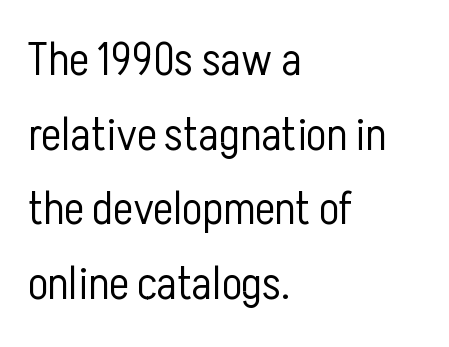
The image shows 47 px light, condensed sans-serif type, upright; set left-aligned, normal line spacing (1.59x), normal letter spacing, not underlined; low stroke contrast and a medium x-height.
